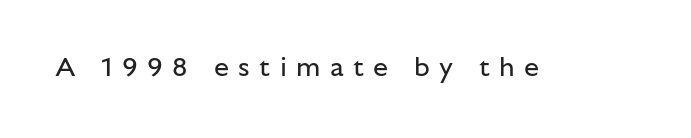
It's the straight-up-and-down kind of type. Glance below the letters and you will spot only blank space. The gaps between neighbouring characters are conspicuously large. The cut favours lightness, reaching ordinary text weight at its darkest.
